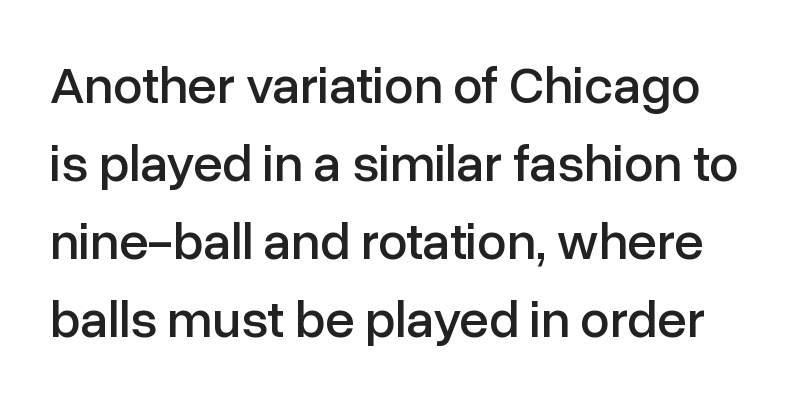
Q: Is the text italic (slanted)? A: No, it is upright.
Q: Is the typeface a serif or a sans-serif typeface? A: Sans-serif.
Q: Is the text underlined? A: No.
Q: Is the spacing between letters normal or unusually wide? A: Normal.
Q: Is the spacing between lines tight, normal or loose? A: Normal.
Q: Width (condensed, normal, or wide)? A: Normal.
Q: Stroke contrast? A: Low.
Q: x-height? A: Medium.
Q: Monospaced? A: No.
